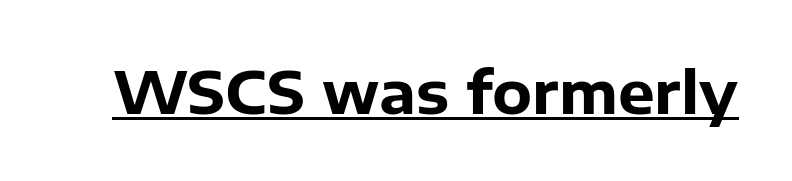
The image shows 58 px heavy sans-serif type, upright; set normal letter spacing, underlined; low stroke contrast and a medium x-height.
